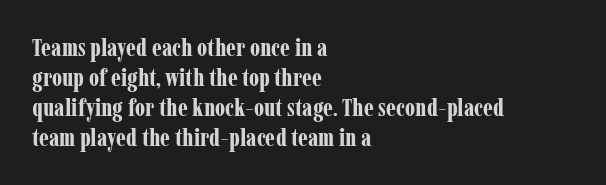
Default kerning and tracking; the words read as compact shapes. The letters stand upright; this is a roman face. Pretty heavy lettering here — definitely bold. The words here are not underlined.
